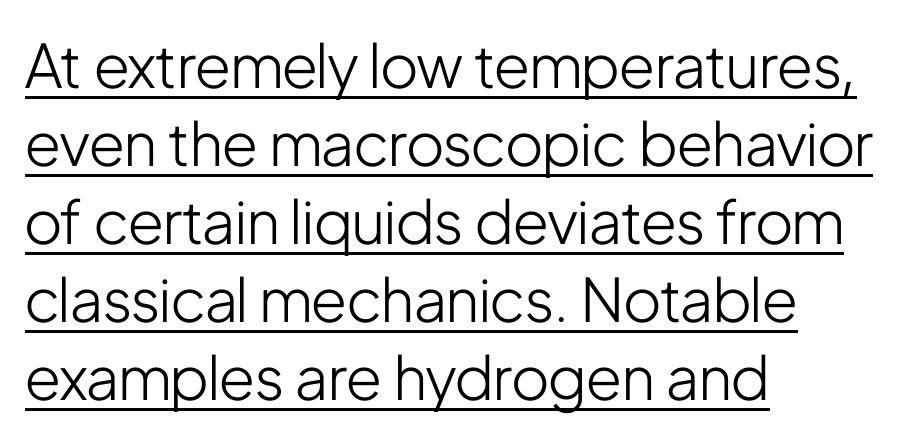
A typesetter would call this leading conventional body-copy spacing. The face used here is rendered with its standard letterfit. No extra ink here — the face is not bold. Type style note: lacks serifs.
